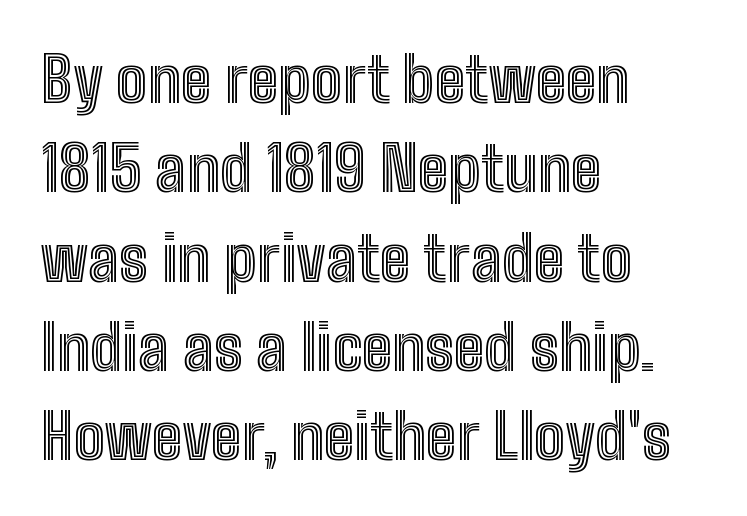
Glyph-to-glyph distance matches everyday printed text. The letters advance in unequal steps, a hallmark of proportional type. The ragged edge is on the right, which tells us the setting is flush left. The area under the type is left untouched. The vertical gap from one line to the next is medium.
